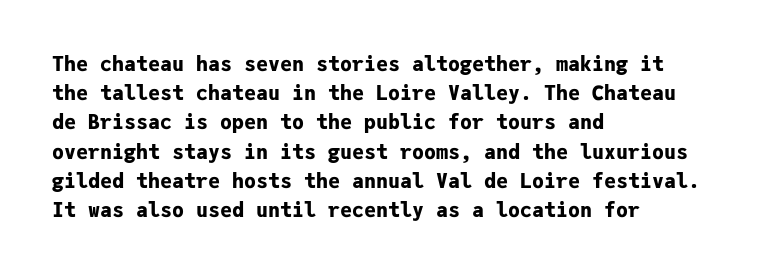
The glyphs are unaccompanied by any horizontal stroke below them. Line spacing here is normal. It's the straight-up-and-down kind of type. A dark, heavy texture on the line: the type is bold. The text block is weighted toward the left margin, trailing off unevenly rightward. Characters follow at the spacing the type designer built in.
